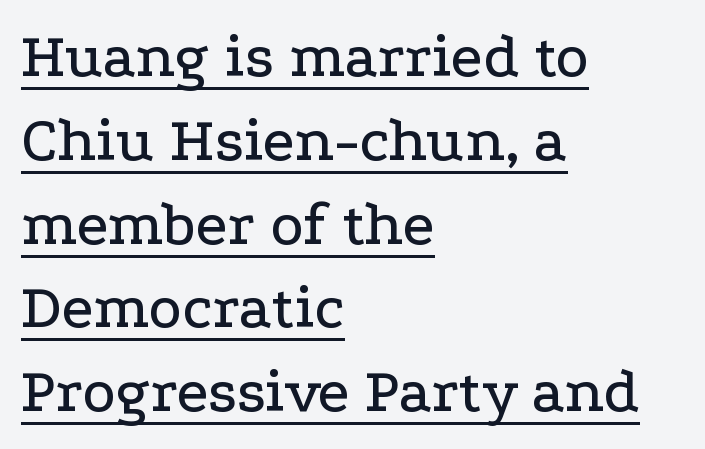
Q: Is the text italic (slanted)? A: No, it is upright.
Q: Is the typeface a serif or a sans-serif typeface? A: Serif.
Q: Is the text underlined? A: Yes.
Q: How is the paragraph aligned? A: Left-aligned.
Q: Is the spacing between letters normal or unusually wide? A: Normal.
Q: Is the spacing between lines tight, normal or loose? A: Normal.
Q: Width (condensed, normal, or wide)? A: Wide.
Q: Stroke contrast? A: Low.
Q: x-height? A: Medium.
Q: Monospaced? A: No.
